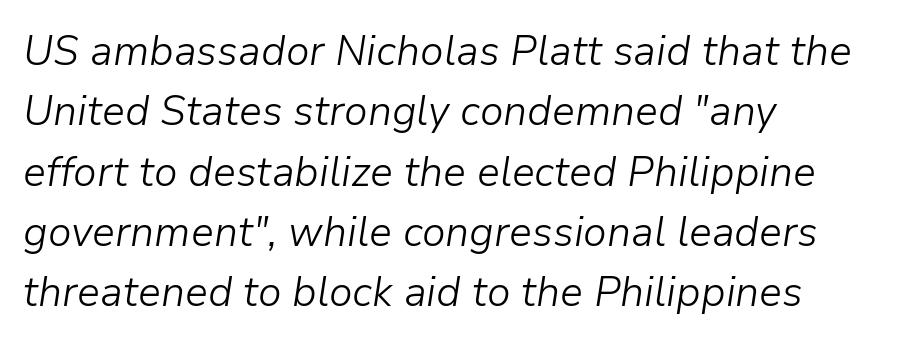
The image shows 41 px light type, italic (leaning right); set left-aligned, normal line spacing (1.47x), normal letter spacing, not underlined; low stroke contrast and a medium x-height.
